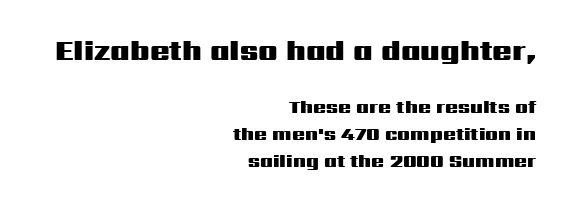
{"serif": "no", "italic": "no", "bold": "yes", "weight": "heavy", "width": "wide", "stroke_contrast": "medium", "x_height": "medium", "monospaced": "no", "underline": "no", "align": "right", "line_spacing": "normal", "line_spacing_ratio": 1.41, "letter_spacing": "normal", "letter_spacing_em": 0.0, "larger_block": "first", "size_ratio": 1.53, "glyph_px": 29}
